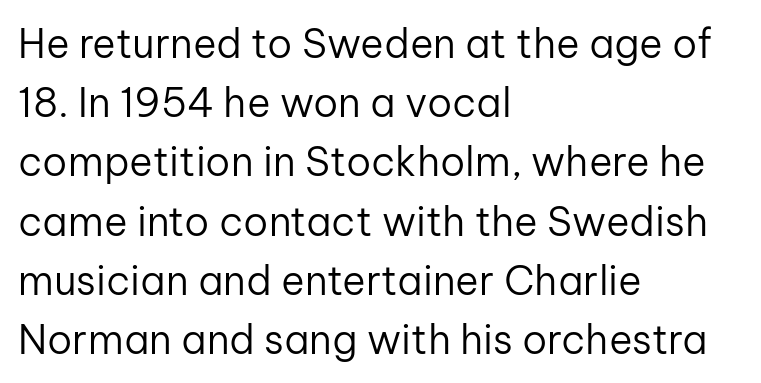
{"serif": "no", "italic": "no", "bold": "no", "weight": "regular", "width": "normal", "stroke_contrast": "low", "x_height": "medium", "monospaced": "no", "underline": "no", "align": "left", "line_spacing": "normal", "line_spacing_ratio": 1.48, "letter_spacing": "normal", "letter_spacing_em": 0.0, "glyph_px": 40}
